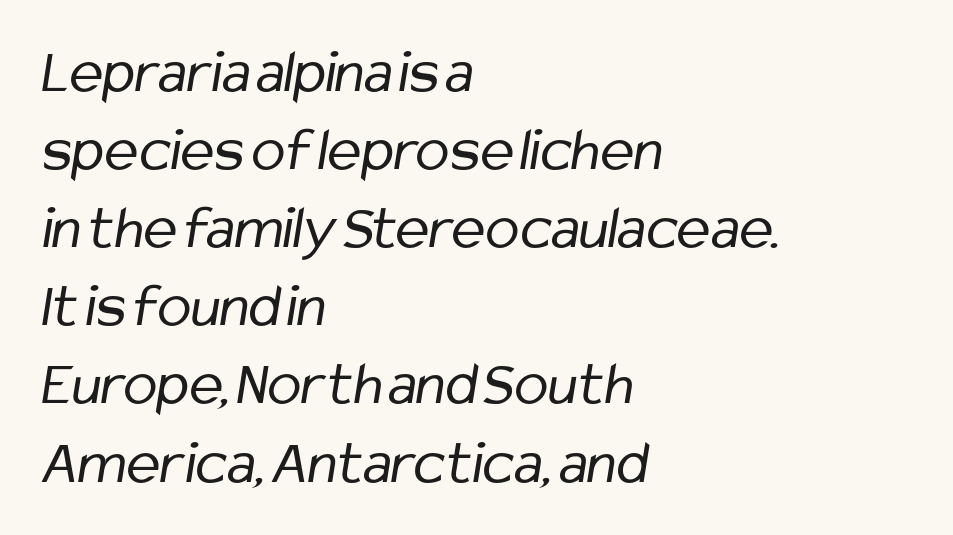
Q: Is the text bold? A: No.
Q: Is the typeface a serif or a sans-serif typeface? A: Sans-serif.
Q: Is the text underlined? A: No.
Q: How is the paragraph aligned? A: Left-aligned.
Q: Is the spacing between letters normal or unusually wide? A: Normal.
Q: Width (condensed, normal, or wide)? A: Condensed.
Q: Stroke contrast? A: Low.
Q: x-height? A: Medium.
Q: Monospaced? A: No.
